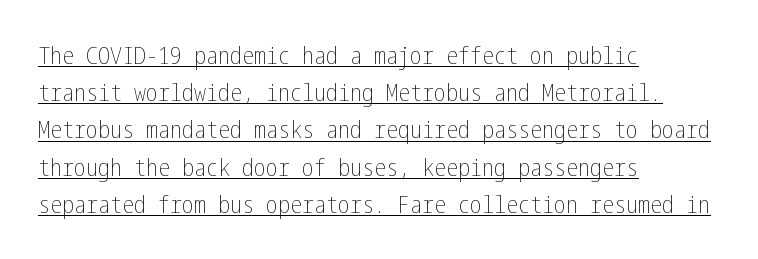
Q: Is the text bold? A: No.
Q: Is the text italic (slanted)? A: No, it is upright.
Q: Is the text underlined? A: Yes.
Q: How is the paragraph aligned? A: Left-aligned.
Q: Is the spacing between letters normal or unusually wide? A: Normal.
Q: Is the spacing between lines tight, normal or loose? A: Normal.
